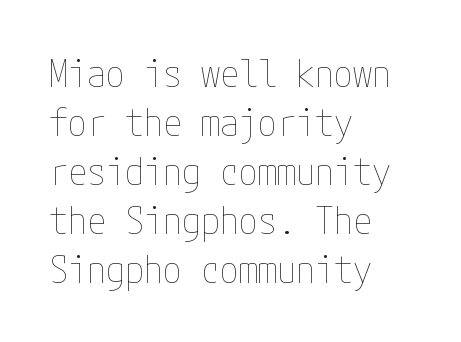
The image shows 38 px thin, condensed type, upright; set left-aligned, normal line spacing (1.29x), normal letter spacing, not underlined; low stroke contrast and a medium x-height.
